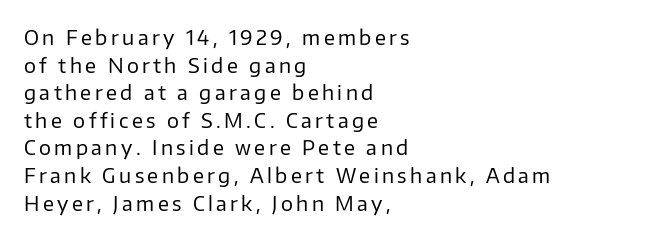
{"italic": "no", "bold": "no", "underline": "no", "align": "left", "line_spacing": "normal", "line_spacing_ratio": 1.38, "glyph_px": 20}
